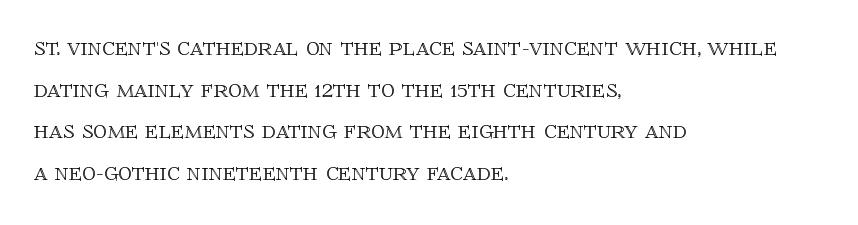
The image shows 27 px text type, upright; set left-aligned, normal line spacing (1.54x), normal letter spacing, not underlined.
